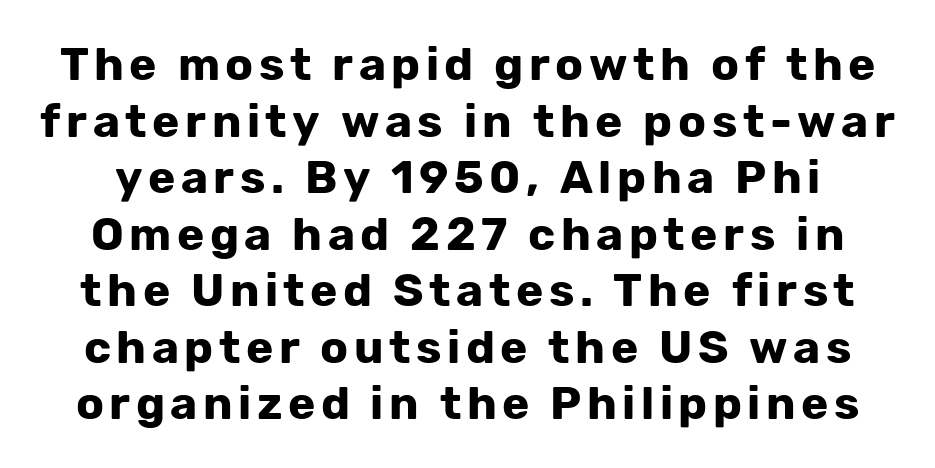
The image shows 46 px bold sans-serif type, upright; set line spacing 1.23x, not underlined; low stroke contrast and a medium x-height.
